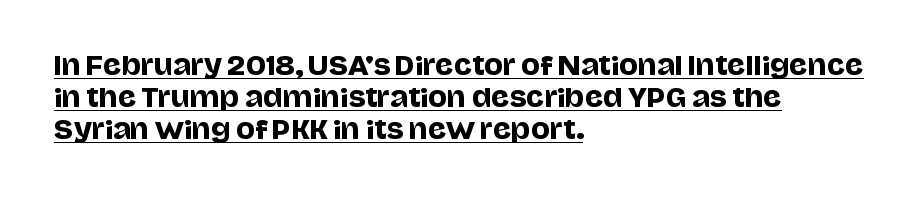
{"italic": "no", "underline": "yes", "align": "left", "line_spacing": "normal", "line_spacing_ratio": 1.29, "letter_spacing": "normal", "letter_spacing_em": 0.0, "glyph_px": 25}
